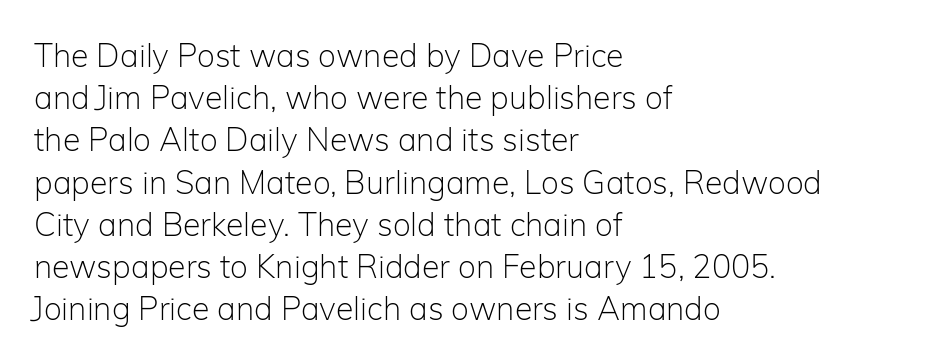
{"serif": "no", "italic": "no", "bold": "no", "weight": "light", "width": "normal", "stroke_contrast": "low", "x_height": "medium", "monospaced": "no", "underline": "no", "align": "left", "line_spacing": "normal", "line_spacing_ratio": 1.32, "letter_spacing": "normal", "letter_spacing_em": 0.0, "glyph_px": 32}
